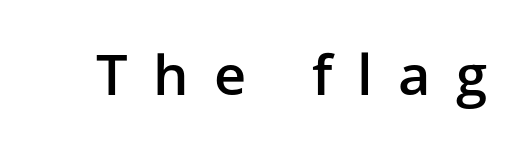
{"serif": "no", "italic": "no", "bold": "semi", "weight": "semibold", "width": "normal", "stroke_contrast": "low", "x_height": "medium", "monospaced": "no", "underline": "no", "letter_spacing": "wide", "letter_spacing_em": 0.45, "glyph_px": 56}
